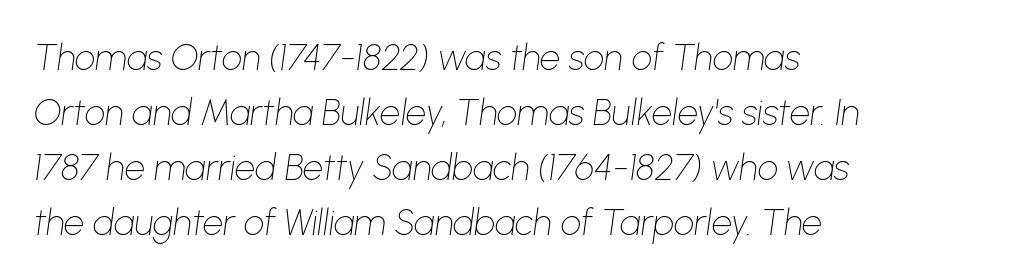
Q: Is the text bold? A: No.
Q: Is the text italic (slanted)? A: Yes, it leans right by about 8 degrees.
Q: Is the text underlined? A: No.
Q: How is the paragraph aligned? A: Left-aligned.
Q: Is the spacing between letters normal or unusually wide? A: Normal.
Q: Is the spacing between lines tight, normal or loose? A: Normal.
Q: Width (condensed, normal, or wide)? A: Normal.
Q: Stroke contrast? A: Low.
Q: x-height? A: Medium.
Q: Monospaced? A: No.
